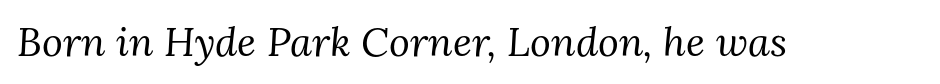
The image shows 40 px regular-weight serif type, italic (leaning right); set normal letter spacing, not underlined; medium stroke contrast and a medium x-height.
